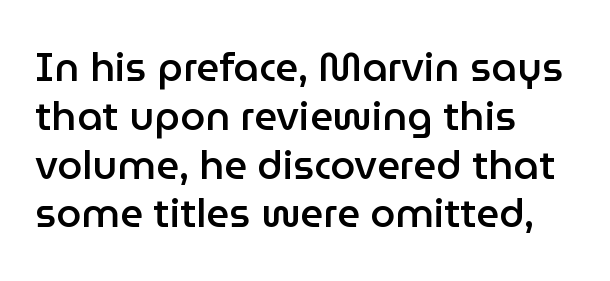
Underlining? Definitely not there. Summary of weight: moderately heavy, a semibold. Between one letter and the next there's only the usual sliver of space. Examine the stroke ends and you'll find no serifs. Do the letters lean? They stand straight.
